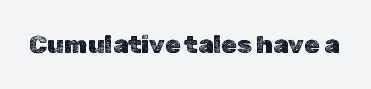
The image shows 25 px text type, upright; set normal letter spacing, not underlined.
